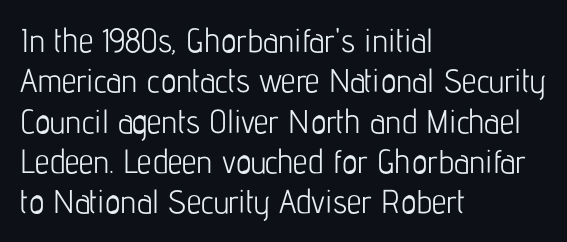
{"serif": "no", "italic": "no", "bold": "no", "weight": "light", "width": "condensed", "stroke_contrast": "low", "x_height": "medium", "monospaced": "no", "underline": "no", "align": "left", "line_spacing_ratio": 1.22, "letter_spacing": "normal", "letter_spacing_em": 0.0, "glyph_px": 33}
